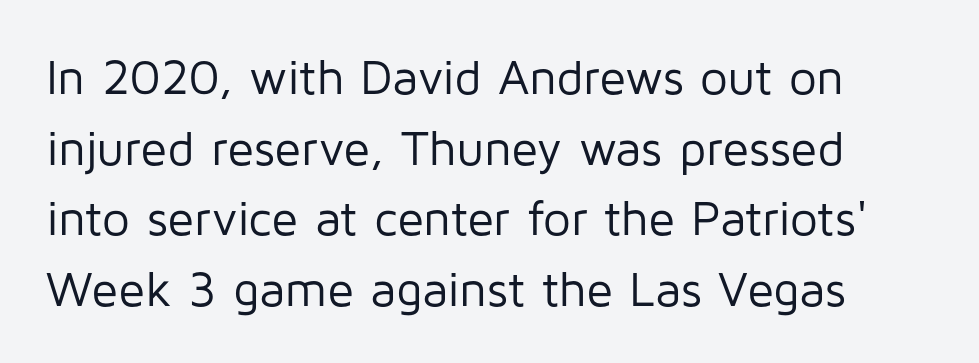
Q: Is the text bold? A: No.
Q: Is the text italic (slanted)? A: No, it is upright.
Q: Is the typeface a serif or a sans-serif typeface? A: Sans-serif.
Q: Is the text underlined? A: No.
Q: How is the paragraph aligned? A: Left-aligned.
Q: Is the spacing between letters normal or unusually wide? A: Normal.
Q: Is the spacing between lines tight, normal or loose? A: Normal.
Q: Width (condensed, normal, or wide)? A: Normal.
Q: Stroke contrast? A: Low.
Q: x-height? A: Medium.
Q: Monospaced? A: No.
